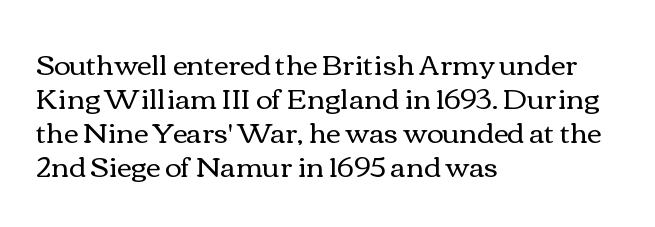
The image shows 28 px regular-weight, wide type, upright; set left-aligned, line spacing 1.21x, normal letter spacing, not underlined; medium stroke contrast and a medium x-height.
